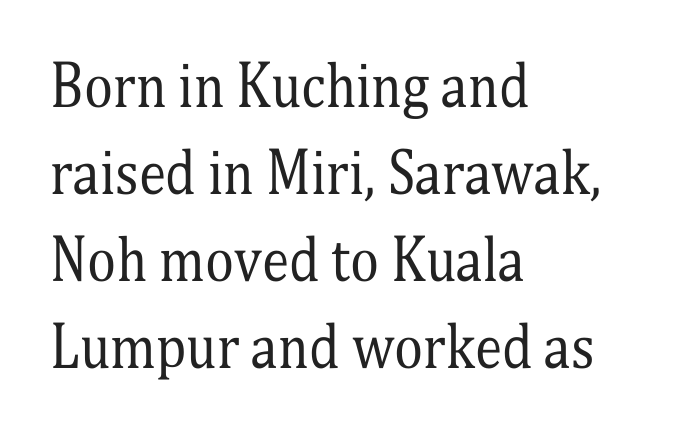
The tracking reads as untouched default to a designer's eye. Vertically, the passage feels balanced, rows spaced as you'd expect. Is this a heavy cut? Hardly; it is regular or lighter. A classic flush-left, rag-right setting is used for this passage.
